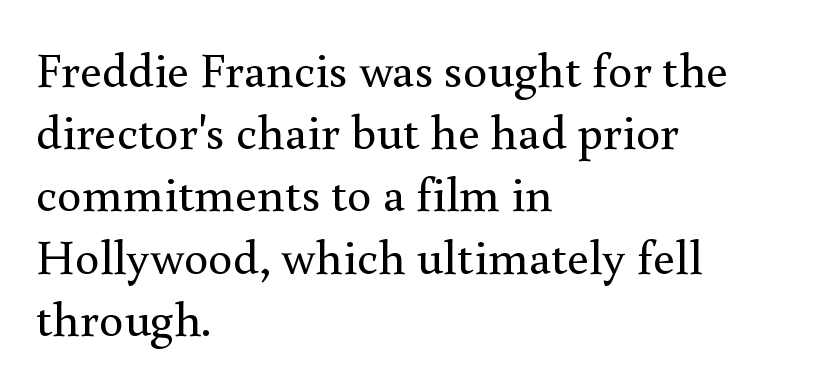
The image shows 49 px regular-weight serif type, upright; set left-aligned, normal line spacing (1.27x), normal letter spacing, not underlined; a small x-height.
